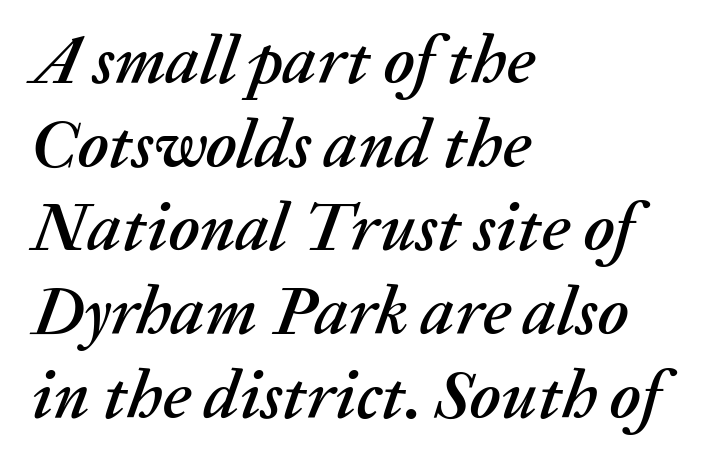
Q: Is the text italic (slanted)? A: Yes, it leans right by about 20 degrees.
Q: Is the text underlined? A: No.
Q: How is the paragraph aligned? A: Left-aligned.
Q: Is the spacing between letters normal or unusually wide? A: Normal.
Q: Width (condensed, normal, or wide)? A: Normal.
Q: Stroke contrast? A: Medium.
Q: x-height? A: Medium.
Q: Monospaced? A: No.
